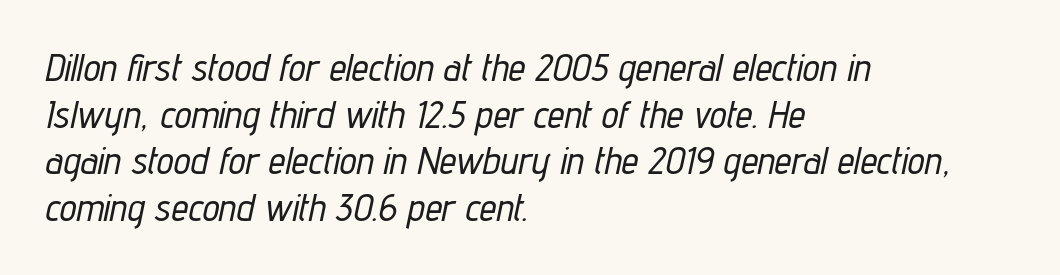
The specimen reads as italic at a glance. Looks like regular typesetting: each glyph gets only the width it needs. The horizontal fit of the characters is conventional and even. Rule under the text: the space is simply empty. This rendering uses left alignment, leaving the right contour irregular.
